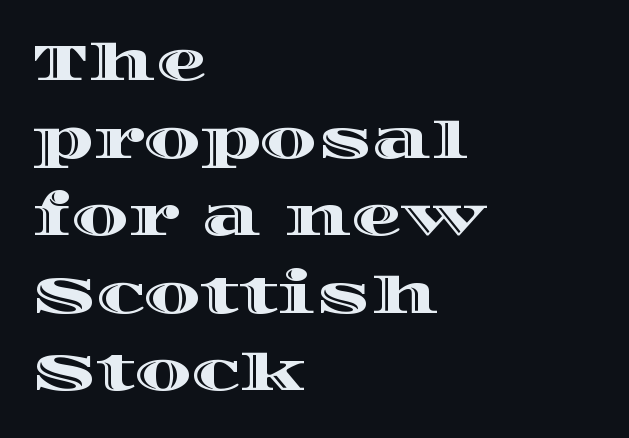
Character widths vary here, with narrow letters taking less room than wide ones. Compared with typical body copy, the letter spacing here is the same. Decoration check: the copy has no underline. The paragraph has a hard left edge and a soft right edge.
